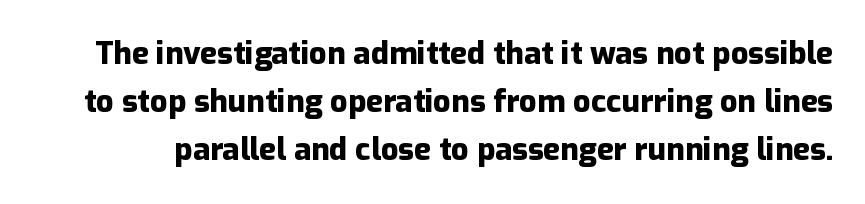
Q: Is the text bold? A: Yes.
Q: Is the text italic (slanted)? A: No, it is upright.
Q: Is the typeface a serif or a sans-serif typeface? A: Sans-serif.
Q: Is the text underlined? A: No.
Q: Is the spacing between letters normal or unusually wide? A: Normal.
Q: Is the spacing between lines tight, normal or loose? A: Normal.
Q: Width (condensed, normal, or wide)? A: Normal.
Q: Stroke contrast? A: Low.
Q: x-height? A: Medium.
Q: Monospaced? A: No.
